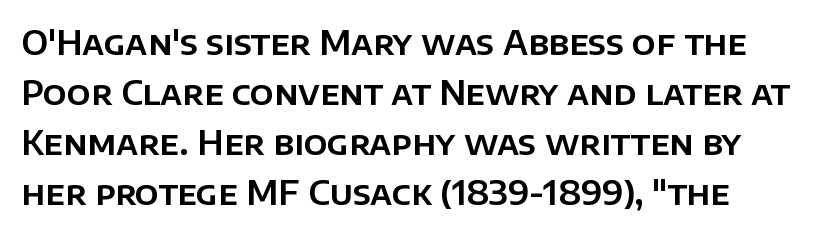
{"serif": "no", "italic": "no", "width": "normal", "stroke_contrast": "low", "x_height": "large", "monospaced": "no", "underline": "no", "line_spacing": "normal", "line_spacing_ratio": 1.52, "letter_spacing": "normal", "letter_spacing_em": 0.0, "glyph_px": 33}
